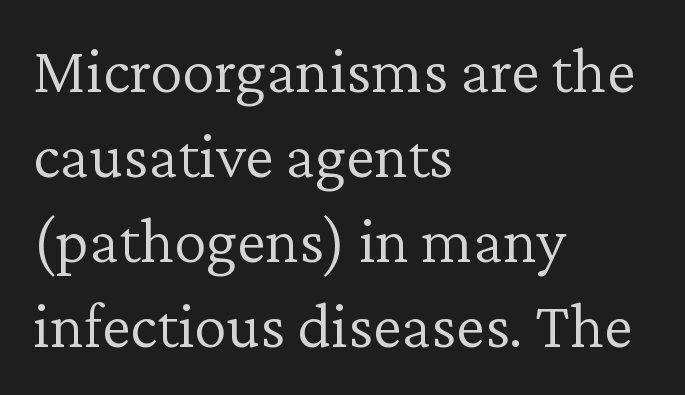
Q: Is the text bold? A: No.
Q: Is the text italic (slanted)? A: No, it is upright.
Q: Is the typeface a serif or a sans-serif typeface? A: Serif.
Q: Is the text underlined? A: No.
Q: How is the paragraph aligned? A: Left-aligned.
Q: Is the spacing between letters normal or unusually wide? A: Normal.
Q: Is the spacing between lines tight, normal or loose? A: Normal.
Q: Width (condensed, normal, or wide)? A: Normal.
Q: Stroke contrast? A: Low.
Q: x-height? A: Medium.
Q: Monospaced? A: No.
